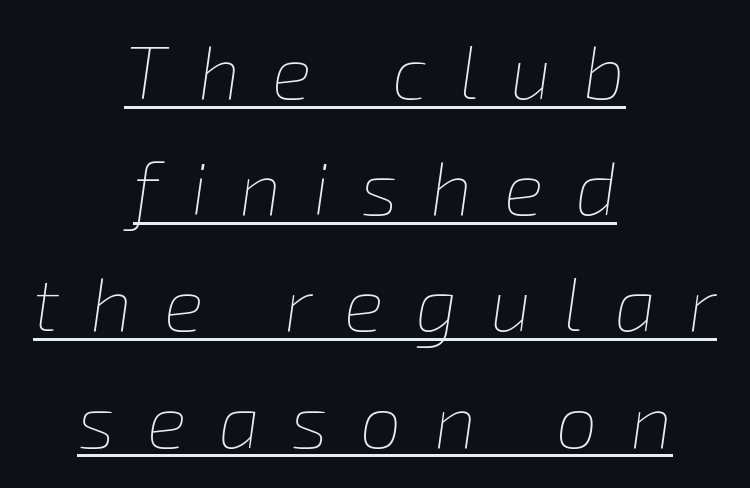
Q: Is the text bold? A: No.
Q: Is the text italic (slanted)? A: Yes, it leans right by about 8 degrees.
Q: Is the text underlined? A: Yes.
Q: How is the paragraph aligned? A: Centered.
Q: Is the spacing between letters normal or unusually wide? A: Unusually wide.
Q: Is the spacing between lines tight, normal or loose? A: Normal.
Q: Width (condensed, normal, or wide)? A: Normal.
Q: Stroke contrast? A: Low.
Q: x-height? A: Medium.
Q: Monospaced? A: No.
